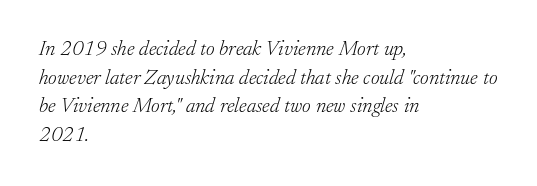
Q: Is the text bold? A: No.
Q: Is the text italic (slanted)? A: Yes, it leans right by about 17 degrees.
Q: Is the text underlined? A: No.
Q: How is the paragraph aligned? A: Left-aligned.
Q: Is the spacing between letters normal or unusually wide? A: Normal.
Q: Is the spacing between lines tight, normal or loose? A: Normal.
